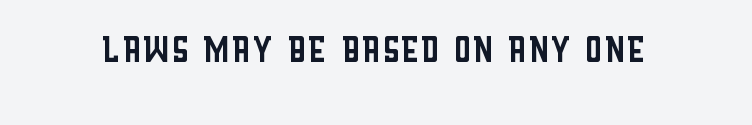
{"serif": "no", "italic": "no", "bold": "no", "weight": "regular", "width": "condensed", "stroke_contrast": "low", "x_height": "large", "monospaced": "no", "underline": "no", "letter_spacing": "normal", "letter_spacing_em": 0.0, "glyph_px": 47}
